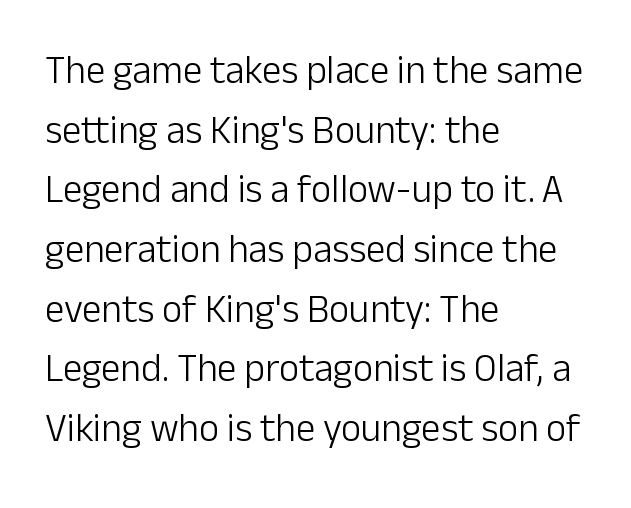
Q: Is the text bold? A: No.
Q: Is the text italic (slanted)? A: No, it is upright.
Q: Is the typeface a serif or a sans-serif typeface? A: Sans-serif.
Q: Is the text underlined? A: No.
Q: How is the paragraph aligned? A: Left-aligned.
Q: Is the spacing between letters normal or unusually wide? A: Normal.
Q: Is the spacing between lines tight, normal or loose? A: Normal.
Q: Width (condensed, normal, or wide)? A: Normal.
Q: Stroke contrast? A: Low.
Q: x-height? A: Medium.
Q: Monospaced? A: No.
